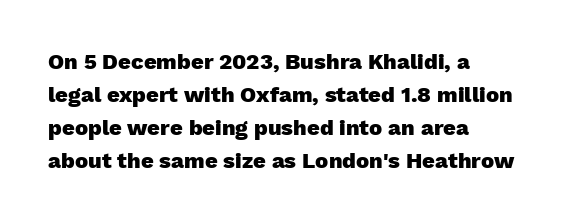
{"italic": "no", "bold": "yes", "underline": "no", "align": "left", "line_spacing": "normal", "line_spacing_ratio": 1.5, "letter_spacing": "normal", "letter_spacing_em": 0.0, "glyph_px": 22}
